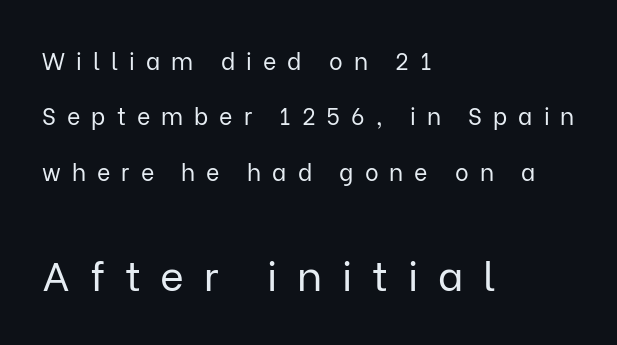
{"serif": "no", "italic": "no", "bold": "no", "weight": "regular", "width": "normal", "stroke_contrast": "low", "x_height": "medium", "monospaced": "no", "underline": "no", "align": "left", "line_spacing": "loose", "line_spacing_ratio": 2.41, "letter_spacing": "wide", "letter_spacing_em": 0.48, "larger_block": "second", "size_ratio": 1.78, "glyph_px": 41}
